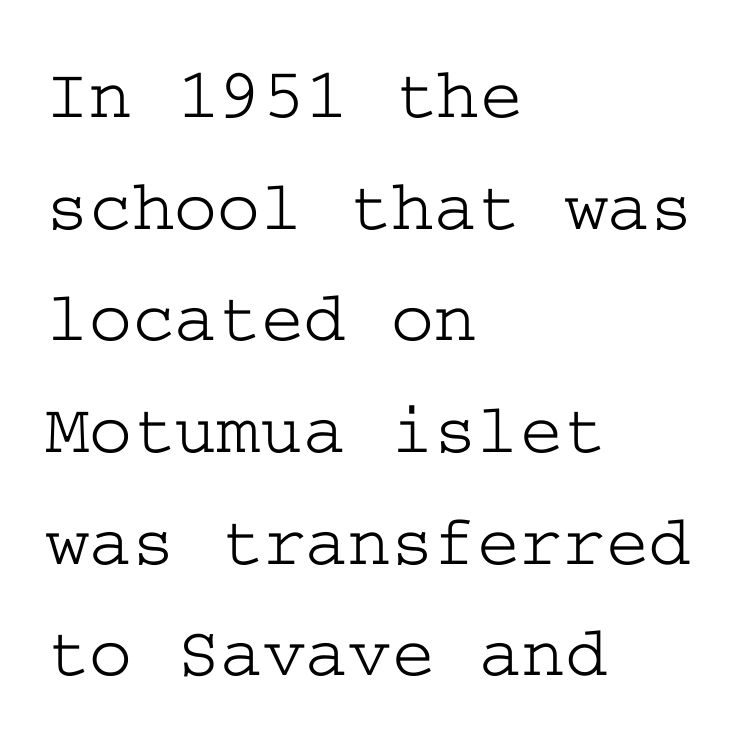
{"serif": "yes", "italic": "no", "width": "wide", "stroke_contrast": "low", "x_height": "medium", "underline": "no", "align": "left", "line_spacing": "normal", "line_spacing_ratio": 1.53, "letter_spacing": "normal", "letter_spacing_em": 0.0, "glyph_px": 73}
